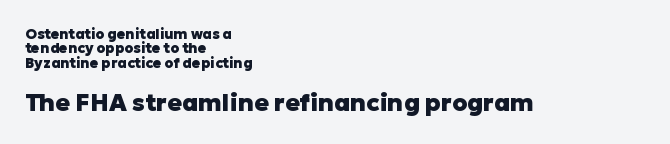
A classic flush-left, rag-right setting is used for this passage. The lines are packed closely together with very little leading. When letters stand straight like this, we call the style roman or upright. Beneath every word, the page is bare. The composition opens small and finishes big.
